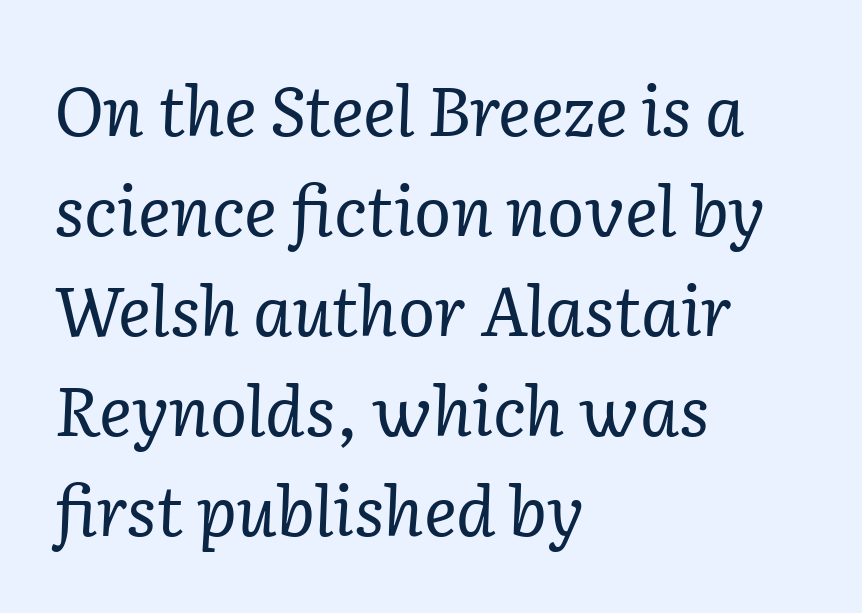
Has an underline been added? It has not. A serif font was chosen for this passage. Words appear dense and cohesive because spacing is normal. Notice how descenders clear the ascenders below comfortably — that's standard leading.
